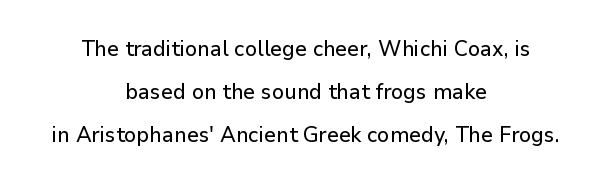
This is roman type, the default non-slanted kind. The passage shown has conventional tracking throughout. Students, observe: this is what heavily led, spacious text looks like. Letters rest on an invisible, unmarked baseline.
